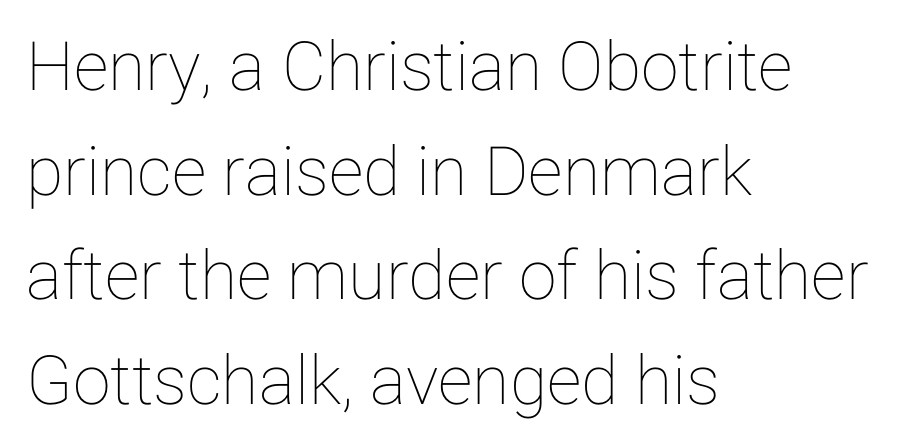
{"italic": "no", "width": "normal", "stroke_contrast": "low", "x_height": "medium", "monospaced": "no", "underline": "no", "align": "left", "line_spacing": "normal", "line_spacing_ratio": 1.54, "letter_spacing": "normal", "letter_spacing_em": 0.0, "glyph_px": 68}
